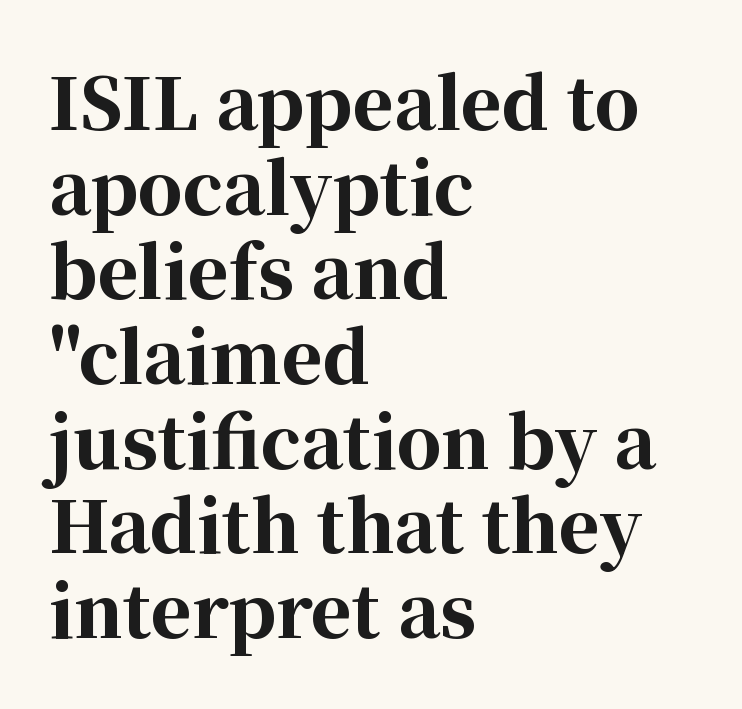
The image shows 70 px bold serif type, upright; set left-aligned, line spacing 1.21x, normal letter spacing, not underlined; high stroke contrast and a medium x-height.
